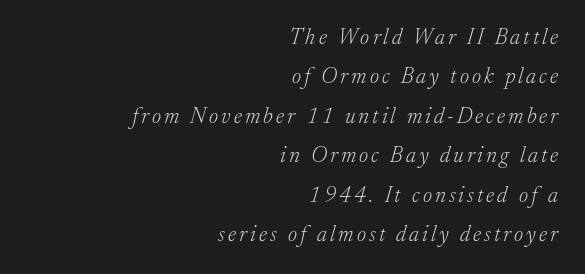
{"italic": "yes", "lean": "right", "slant_degrees": 17, "bold": "no", "underline": "no", "align": "right", "line_spacing_ratio": 1.79, "glyph_px": 22}
